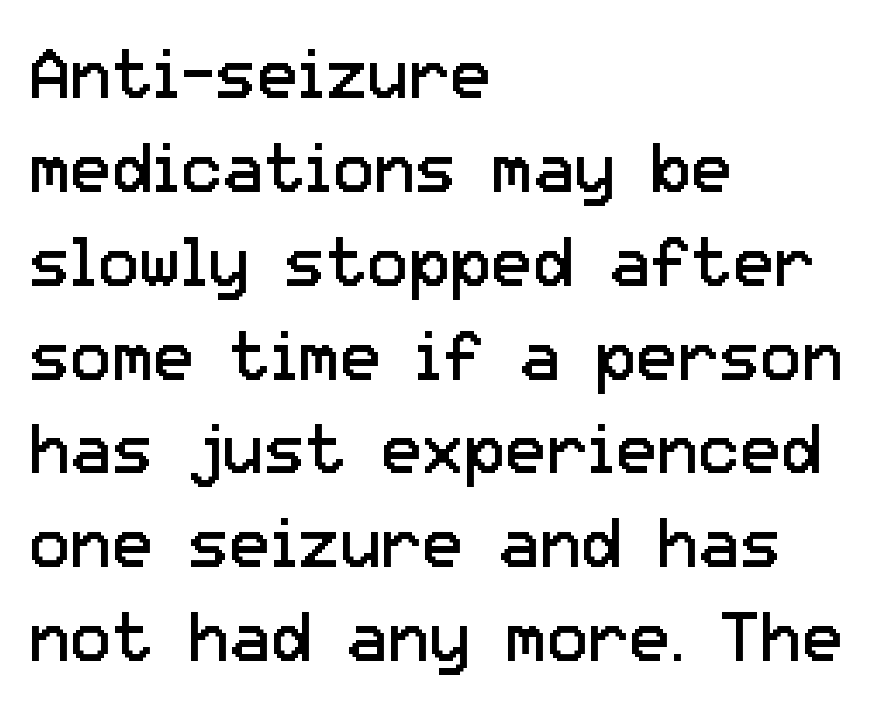
Q: Is the text bold? A: No.
Q: Is the text italic (slanted)? A: No, it is upright.
Q: Is the typeface a serif or a sans-serif typeface? A: Sans-serif.
Q: Is the text underlined? A: No.
Q: How is the paragraph aligned? A: Left-aligned.
Q: Is the spacing between letters normal or unusually wide? A: Normal.
Q: Is the spacing between lines tight, normal or loose? A: Normal.
Q: Width (condensed, normal, or wide)? A: Normal.
Q: Stroke contrast? A: Low.
Q: x-height? A: Medium.
Q: Monospaced? A: No.
